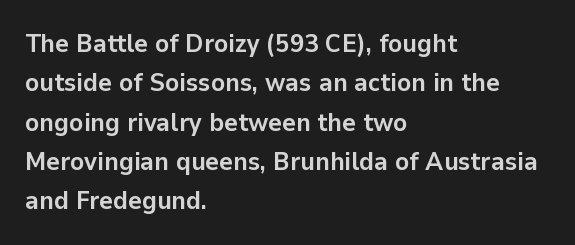
{"italic": "no", "bold": "yes", "underline": "no", "align": "left", "line_spacing": "normal", "line_spacing_ratio": 1.51, "letter_spacing": "normal", "letter_spacing_em": 0.0, "glyph_px": 26}
